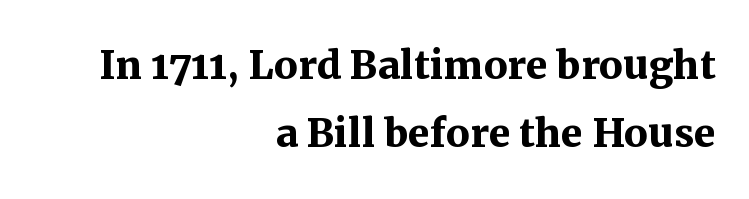
{"serif": "yes", "italic": "no", "bold": "yes", "weight": "semibold", "width": "normal", "stroke_contrast": "medium", "x_height": "medium", "monospaced": "no", "underline": "no", "align": "right", "line_spacing": "normal", "line_spacing_ratio": 1.29, "letter_spacing": "normal", "letter_spacing_em": 0.0, "glyph_px": 53}
